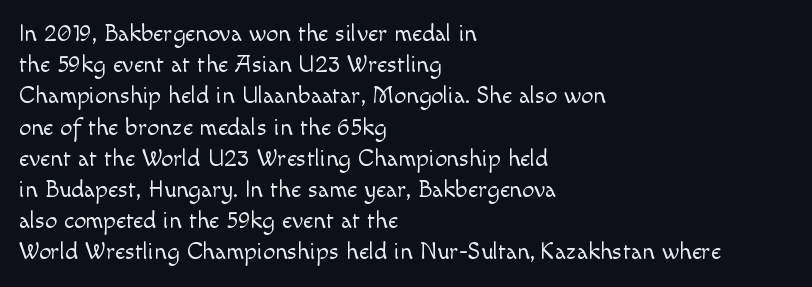
The ragged edge is on the right, which tells us the setting is flush left. The passage shown is not underscored anywhere. These lines were composed using upright roman letters. This sample uses plain, unmodified letter spacing. Reading down the column, the eye jumps a familiar distance to each next line.
